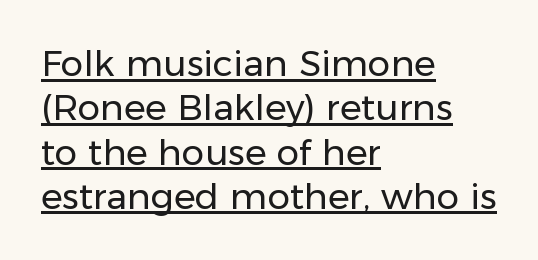
{"serif": "no", "italic": "no", "bold": "no", "weight": "regular", "width": "normal", "stroke_contrast": "low", "x_height": "medium", "monospaced": "no", "underline": "yes", "align": "left", "line_spacing_ratio": 1.23, "letter_spacing": "normal", "letter_spacing_em": 0.0, "glyph_px": 36}
